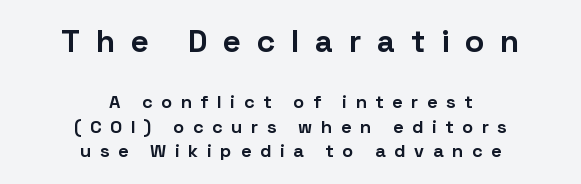
Q: Is the text bold? A: Yes.
Q: Is the text italic (slanted)? A: No, it is upright.
Q: Is the typeface a serif or a sans-serif typeface? A: Sans-serif.
Q: Is the text underlined? A: No.
Q: How is the paragraph aligned? A: Centered.
Q: Is the spacing between letters normal or unusually wide? A: Unusually wide.
Q: Is the spacing between lines tight, normal or loose? A: Normal.
Q: Which block of text is set in a larger size, the first (top) or the second (bottom)? A: The first (top) one.
Q: Width (condensed, normal, or wide)? A: Normal.
Q: Stroke contrast? A: Low.
Q: x-height? A: Medium.
Q: Monospaced? A: No.
